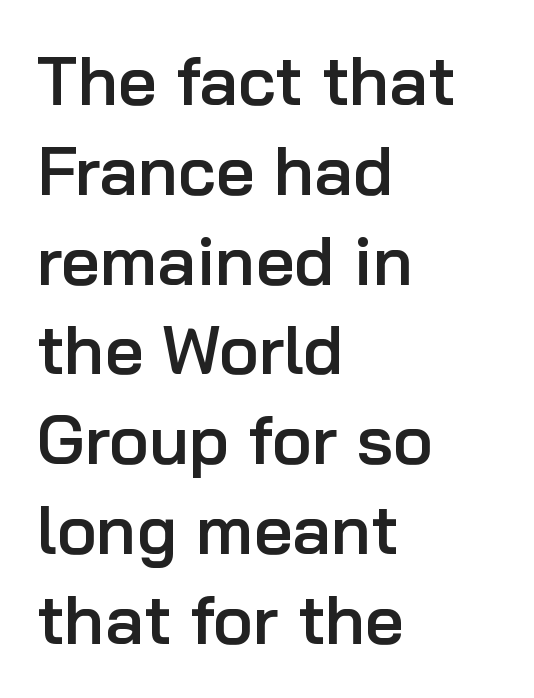
Q: Is the text bold? A: Semi-bold.
Q: Is the text italic (slanted)? A: No, it is upright.
Q: Is the typeface a serif or a sans-serif typeface? A: Sans-serif.
Q: Is the text underlined? A: No.
Q: How is the paragraph aligned? A: Left-aligned.
Q: Is the spacing between letters normal or unusually wide? A: Normal.
Q: Is the spacing between lines tight, normal or loose? A: Normal.
Q: Width (condensed, normal, or wide)? A: Normal.
Q: Stroke contrast? A: Low.
Q: x-height? A: Medium.
Q: Monospaced? A: No.
